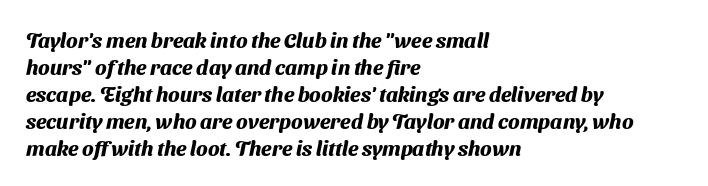
The face used here has the dense, thick strokes of a bold. Typeset ragged right — the left edge is the straight one. Compared with typical paragraphs, the rows here are spaced about the same. Standard letterfit; no display-style spreading of the glyphs. A bare baseline throughout the passage.
